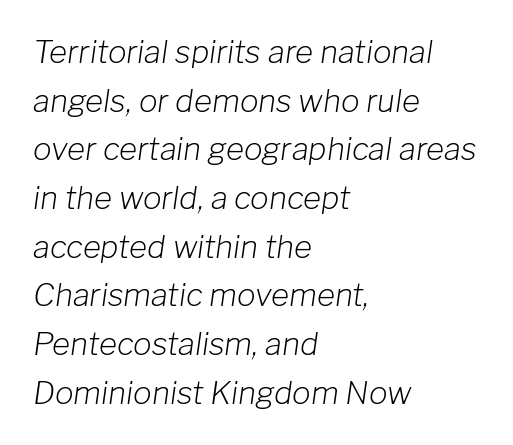
Letter spacing: default. Check under the words: just untouched page. Alignment: flush left. Rendered with sloped, italic letterforms.
